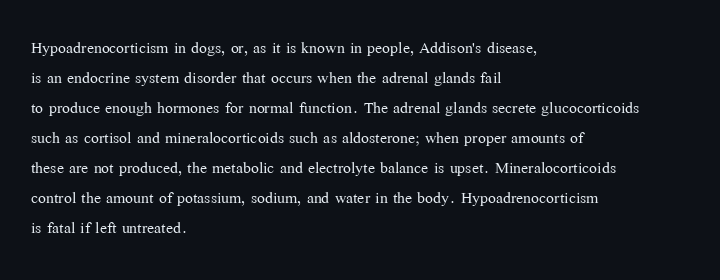
{"italic": "no", "bold": "no", "underline": "no", "align": "left", "line_spacing": "normal", "line_spacing_ratio": 1.43, "letter_spacing": "normal", "letter_spacing_em": 0.0, "glyph_px": 21}
